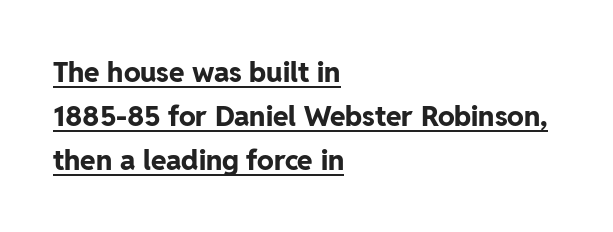
{"serif": "no", "italic": "no", "bold": "yes", "weight": "bold", "width": "normal", "stroke_contrast": "low", "x_height": "medium", "monospaced": "no", "underline": "yes", "align": "left", "line_spacing": "normal", "line_spacing_ratio": 1.57, "letter_spacing": "normal", "letter_spacing_em": 0.0, "glyph_px": 28}
